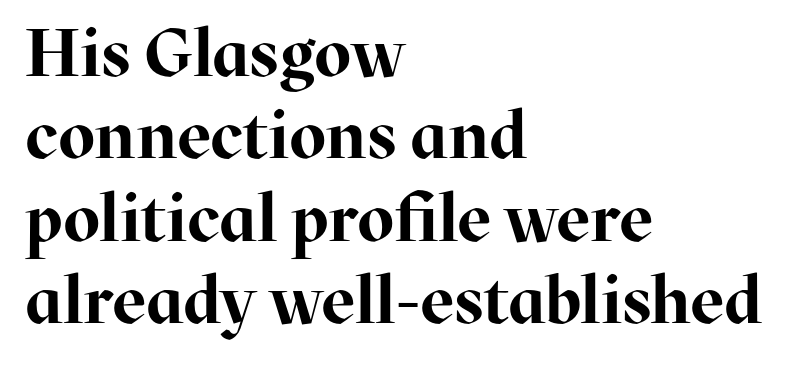
The rendering anchors every line to the left-hand side. Tracking here is standard; glyphs follow each other at the usual distance. Looks like regular typesetting: each glyph gets only the width it needs. Typographically, this falls in the serif category.
